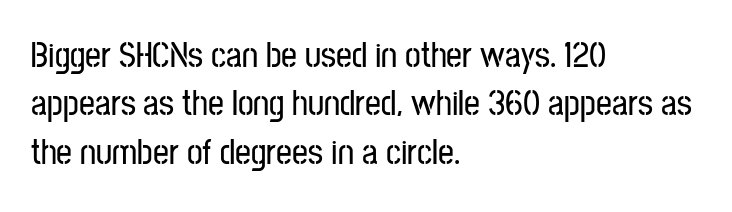
The image shows 35 px condensed sans-serif type, upright; set left-aligned, normal line spacing (1.38x), normal letter spacing, not underlined; low stroke contrast and a medium x-height.
